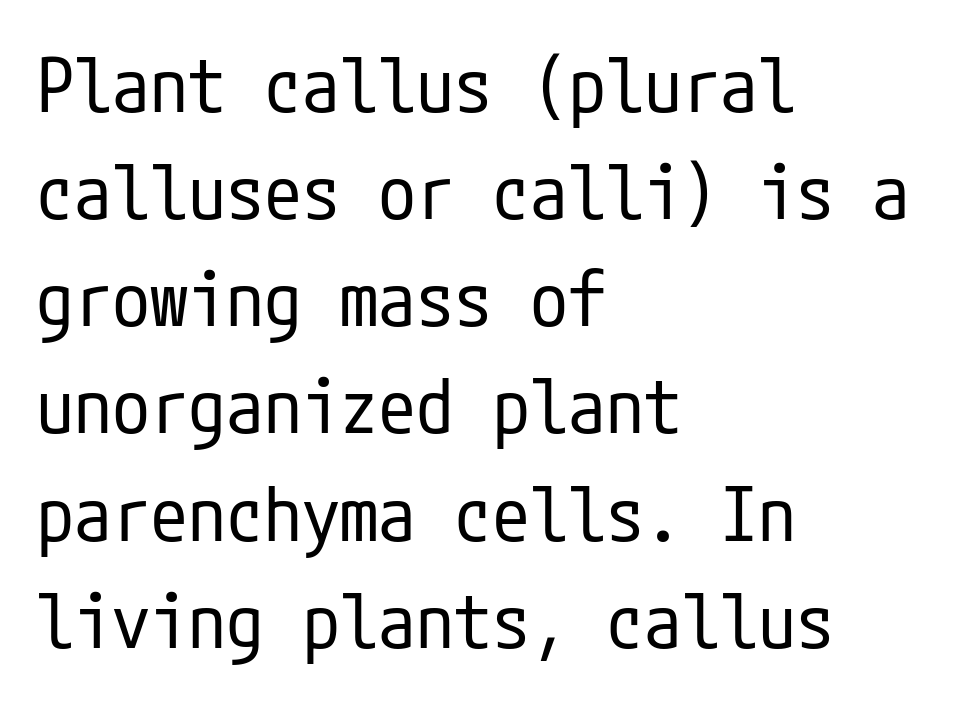
Any mark beneath the type? The region is blank. Letters have the restrained weight of plain body copy at most. The face used here is rendered with its standard letterfit. Every row of glyphs begins at an identical x-position on the left. Interline gaps are of average width in this sample. You can tell from the bare stems that sans-serif type was used.
